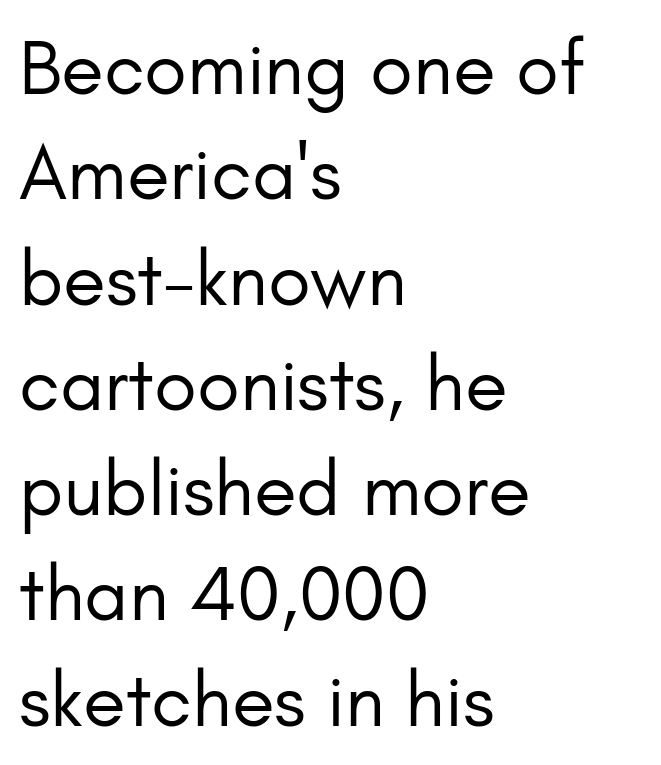
The image shows 78 px regular-weight sans-serif type, upright; set left-aligned, normal line spacing (1.35x), normal letter spacing, not underlined; low stroke contrast and a small x-height.
